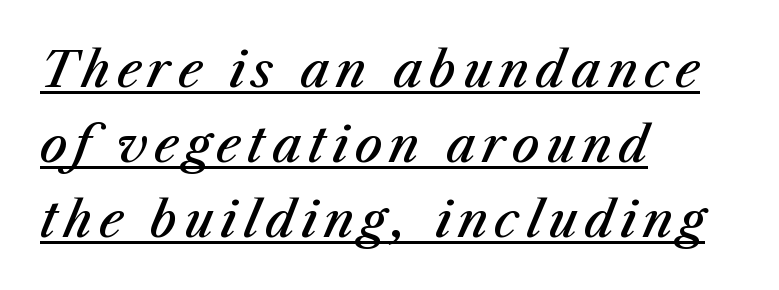
The image shows 48 px semibold type, italic (leaning right); set left-aligned, normal line spacing (1.56x), underlined; medium stroke contrast and a medium x-height.
